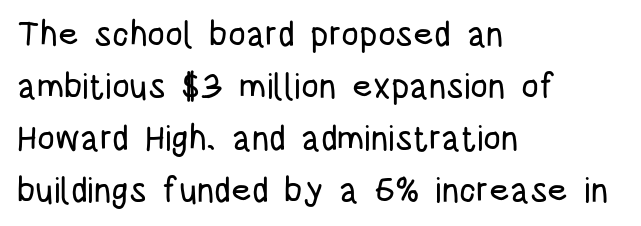
The image shows 35 px condensed sans-serif type, upright; set left-aligned, normal line spacing (1.49x), normal letter spacing, not underlined; low stroke contrast and a large x-height.
